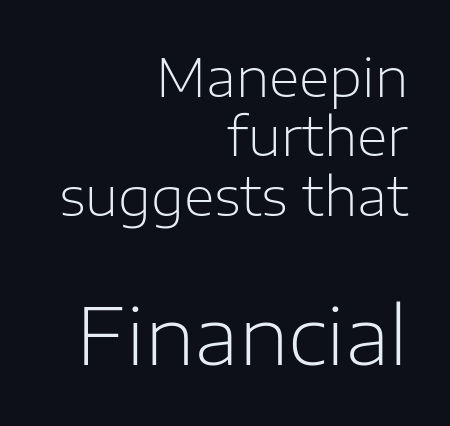
Horizontal alignment here is rightward, an uncommon choice for prose. Is this a fixed-width face? No — the glyphs have proportional, varying widths. The more generous point size was reserved for the lower chunk. Is there much room between lines? No — they nearly touch.
